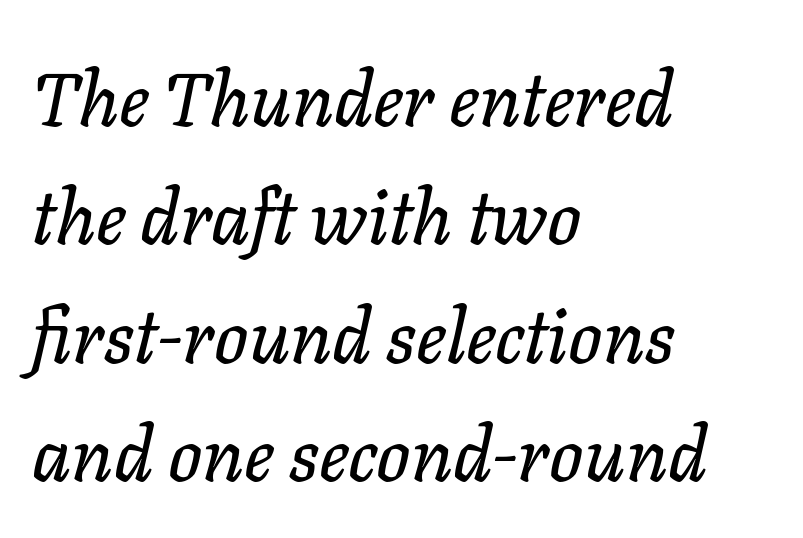
Q: Is the text italic (slanted)? A: Yes, it leans right by about 11 degrees.
Q: Is the text underlined? A: No.
Q: How is the paragraph aligned? A: Left-aligned.
Q: Is the spacing between letters normal or unusually wide? A: Normal.
Q: Is the spacing between lines tight, normal or loose? A: Normal.
Q: Width (condensed, normal, or wide)? A: Normal.
Q: Stroke contrast? A: Low.
Q: x-height? A: Medium.
Q: Monospaced? A: No.
